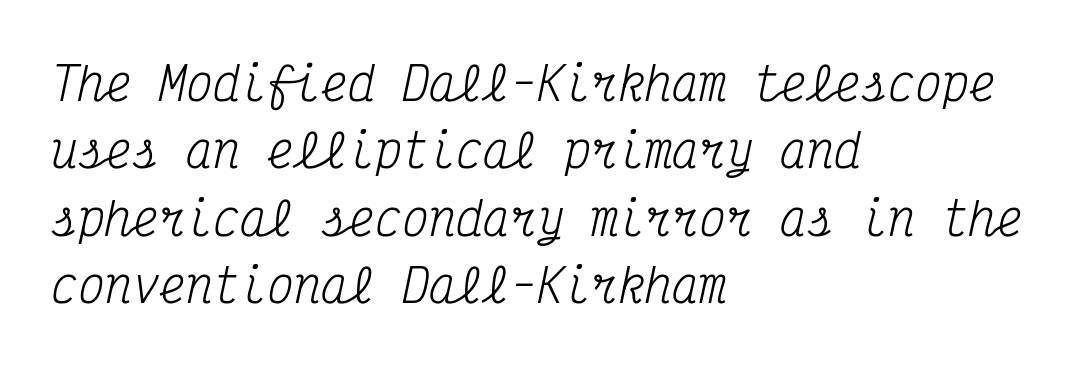
Q: Is the text bold? A: No.
Q: Is the text italic (slanted)? A: Yes, it leans right by about 12 degrees.
Q: Is the typeface a serif or a sans-serif typeface? A: Serif.
Q: Is the text underlined? A: No.
Q: How is the paragraph aligned? A: Left-aligned.
Q: Is the spacing between letters normal or unusually wide? A: Normal.
Q: Is the spacing between lines tight, normal or loose? A: Normal.
Q: Width (condensed, normal, or wide)? A: Condensed.
Q: Stroke contrast? A: Medium.
Q: x-height? A: Medium.
Q: Monospaced? A: Yes.
